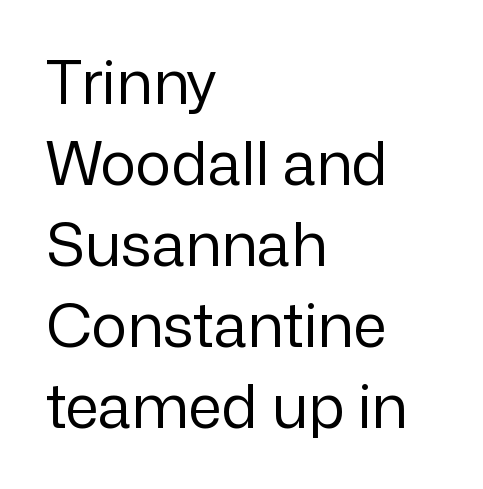
The image shows 60 px regular-weight sans-serif type, upright; set left-aligned, normal line spacing (1.35x), normal letter spacing, not underlined; low stroke contrast and a medium x-height.
